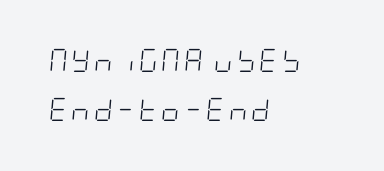
The image shows 23 px text type, italic (leaning right); set left-aligned, loose line spacing (2.14x), not underlined.
